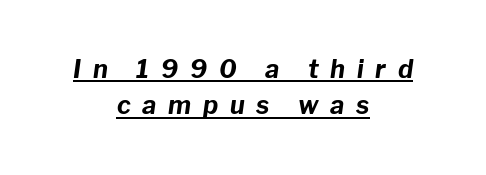
Q: Is the text bold? A: Yes.
Q: Is the text italic (slanted)? A: Yes, it leans right by about 8 degrees.
Q: Is the text underlined? A: Yes.
Q: How is the paragraph aligned? A: Centered.
Q: Is the spacing between letters normal or unusually wide? A: Unusually wide.
Q: Is the spacing between lines tight, normal or loose? A: Normal.
